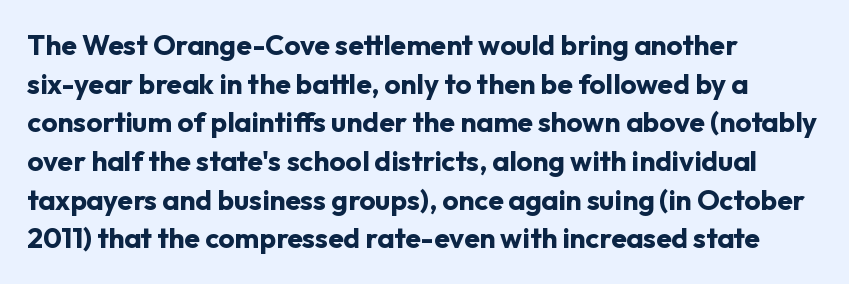
Q: Is the text bold? A: Yes.
Q: Is the text italic (slanted)? A: No, it is upright.
Q: Is the typeface a serif or a sans-serif typeface? A: Sans-serif.
Q: Is the text underlined? A: No.
Q: How is the paragraph aligned? A: Left-aligned.
Q: Is the spacing between letters normal or unusually wide? A: Normal.
Q: Is the spacing between lines tight, normal or loose? A: Normal.
Q: Width (condensed, normal, or wide)? A: Normal.
Q: Stroke contrast? A: Low.
Q: x-height? A: Medium.
Q: Monospaced? A: No.
